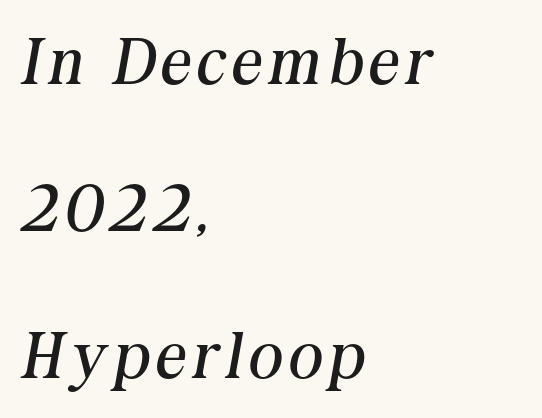
Q: Is the text bold? A: No.
Q: Is the text italic (slanted)? A: Yes, it leans right by about 10 degrees.
Q: Is the typeface a serif or a sans-serif typeface? A: Serif.
Q: Is the text underlined? A: No.
Q: How is the paragraph aligned? A: Left-aligned.
Q: Is the spacing between lines tight, normal or loose? A: Loose.
Q: Width (condensed, normal, or wide)? A: Normal.
Q: Stroke contrast? A: Medium.
Q: x-height? A: Medium.
Q: Monospaced? A: No.
